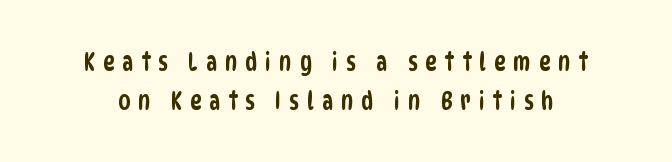
The image shows 25 px text type; set normal line spacing (1.55x), unusually wide letter spacing (+0.3 em), not underlined.
